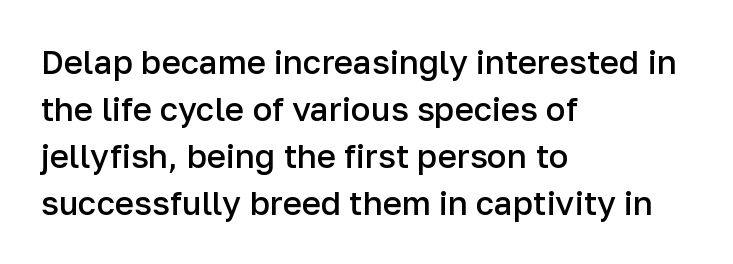
The image shows 33 px semibold sans-serif type, upright; set left-aligned, normal line spacing (1.42x), normal letter spacing, not underlined; low stroke contrast and a medium x-height.
